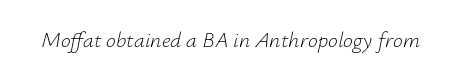
The image shows 22 px text type, italic (leaning right); set normal letter spacing, not underlined.
